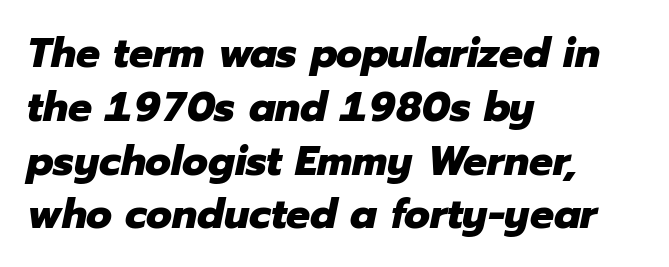
Italic? Definitely — the glyphs are oblique. Honestly, there is no underline to notice here at all. Does the weight exceed regular? Yes, all the way to bold. This sample has the flowing, uneven cadence of proportional lettering.
